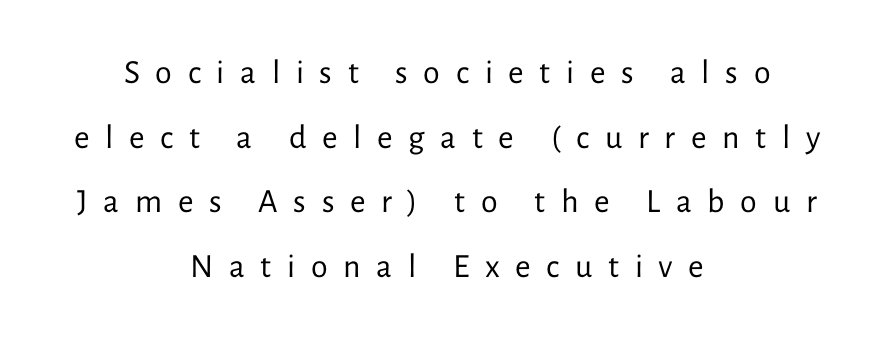
The image shows 34 px regular-weight sans-serif type, upright; set centered, loose line spacing (1.9x), unusually wide letter spacing (+0.46 em), not underlined; low stroke contrast and a medium x-height.
